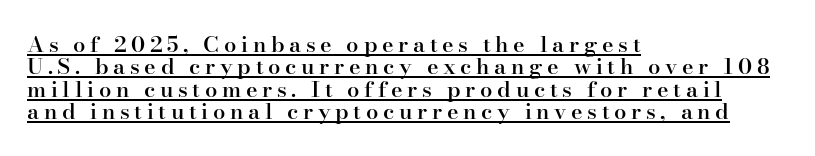
{"italic": "no", "bold": "semi", "underline": "yes", "align": "left", "line_spacing": "tight", "line_spacing_ratio": 1.02, "letter_spacing": "wide", "letter_spacing_em": 0.21, "glyph_px": 22}
